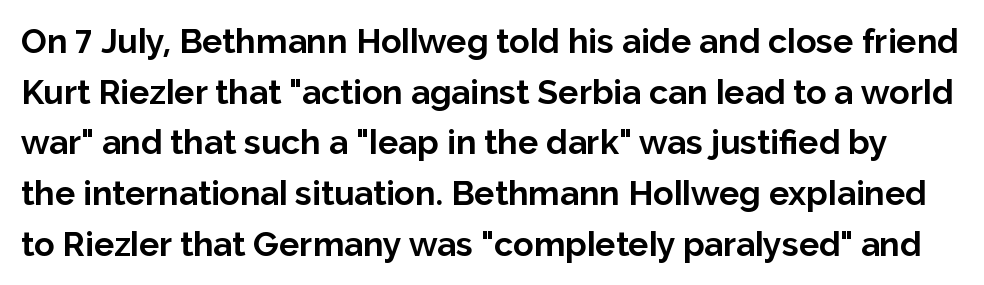
Q: Is the text bold? A: Yes.
Q: Is the text italic (slanted)? A: No, it is upright.
Q: Is the typeface a serif or a sans-serif typeface? A: Sans-serif.
Q: Is the text underlined? A: No.
Q: Is the spacing between letters normal or unusually wide? A: Normal.
Q: Is the spacing between lines tight, normal or loose? A: Normal.
Q: Width (condensed, normal, or wide)? A: Normal.
Q: Stroke contrast? A: Low.
Q: x-height? A: Medium.
Q: Monospaced? A: No.
